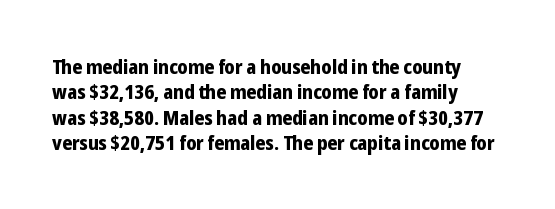
{"italic": "no", "bold": "yes", "underline": "no", "align": "left", "line_spacing": "normal", "line_spacing_ratio": 1.27, "letter_spacing": "normal", "letter_spacing_em": 0.0, "glyph_px": 20}
